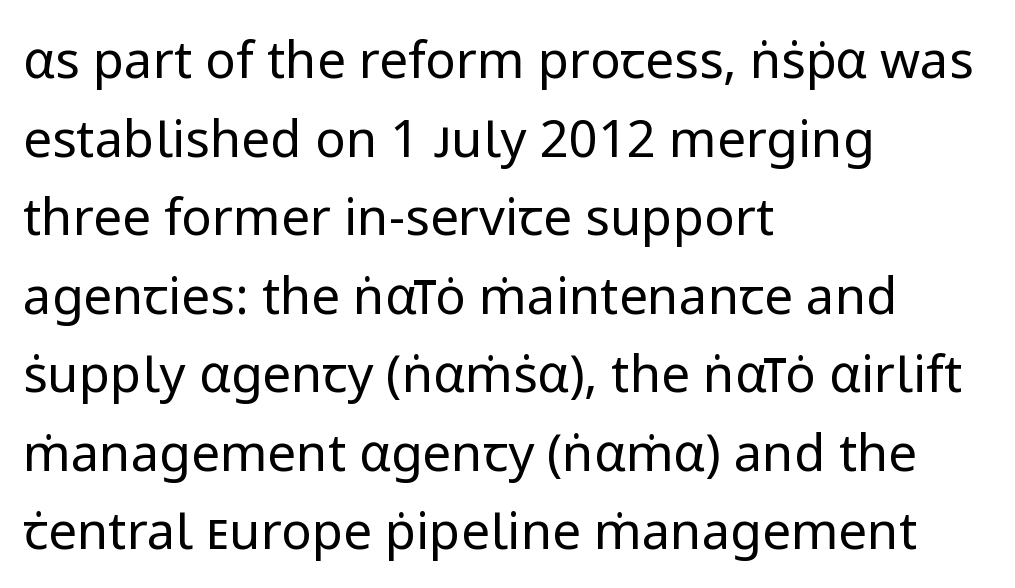
The image shows 51 px regular-weight sans-serif type, upright; set left-aligned, normal line spacing (1.54x), normal letter spacing, not underlined; low stroke contrast and a medium x-height.
